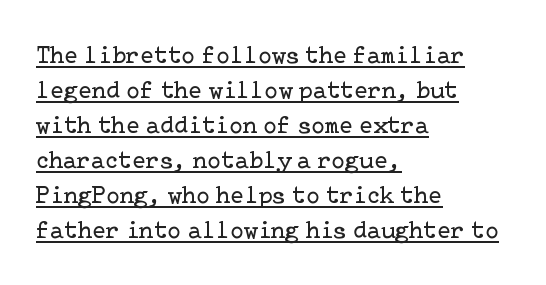
The image shows 25 px text type, upright; set left-aligned, normal line spacing (1.4x), normal letter spacing, underlined.
